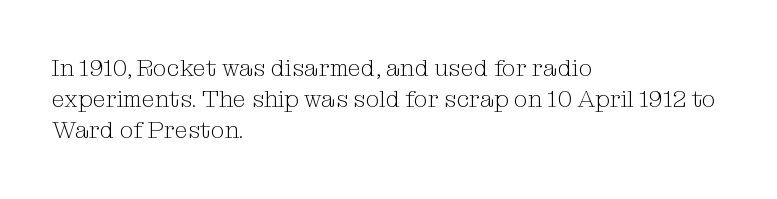
{"italic": "no", "bold": "no", "underline": "no", "align": "left", "line_spacing": "normal", "line_spacing_ratio": 1.3, "letter_spacing": "normal", "letter_spacing_em": 0.0, "glyph_px": 24}
